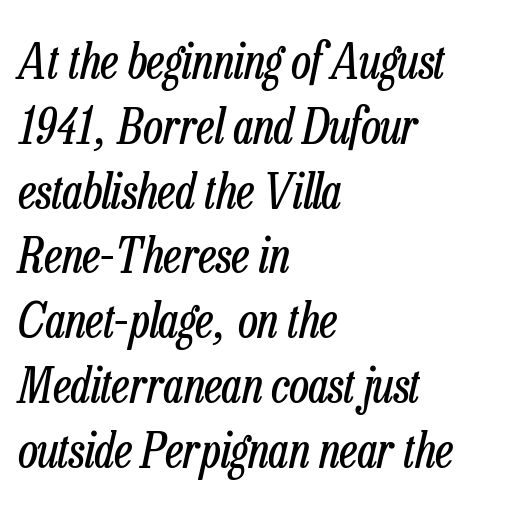
The image shows 48 px regular-weight, condensed type, italic (leaning right); set left-aligned, normal line spacing (1.35x), normal letter spacing, not underlined; low stroke contrast and a medium x-height.
